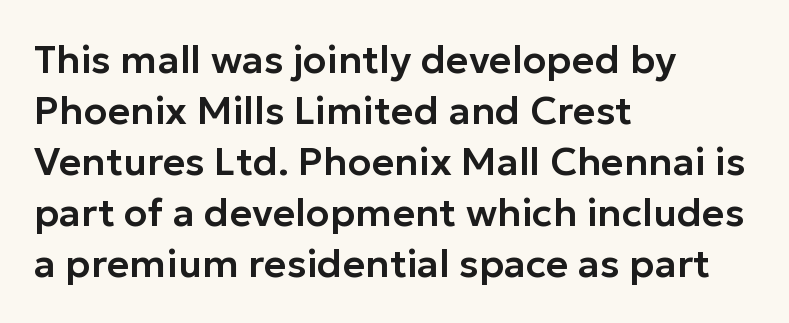
Look at the tracking — it's just the regular setting, nothing added. Line starts are locked; line ends wander. The passage shown is typeset with a sans-serif family. Words float on clear page, feet unadorned. Each letter keeps its own natural width here, so spacing adapts to shape.
